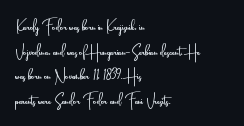
{"bold": "no", "underline": "no", "align": "left", "line_spacing_ratio": 1.23, "letter_spacing": "normal", "letter_spacing_em": 0.0, "glyph_px": 20}
